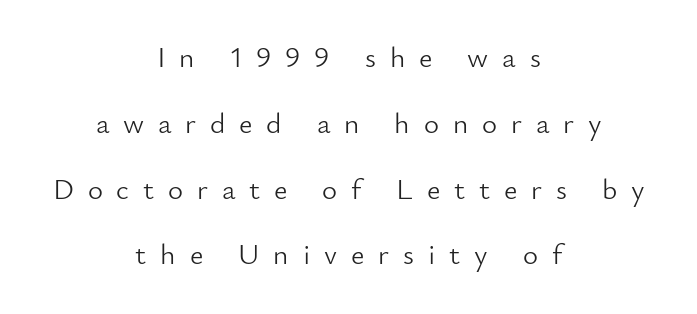
Q: Is the text bold? A: No.
Q: Is the text italic (slanted)? A: No, it is upright.
Q: Is the typeface a serif or a sans-serif typeface? A: Sans-serif.
Q: Is the text underlined? A: No.
Q: How is the paragraph aligned? A: Centered.
Q: Is the spacing between letters normal or unusually wide? A: Unusually wide.
Q: Is the spacing between lines tight, normal or loose? A: Loose.
Q: Width (condensed, normal, or wide)? A: Normal.
Q: Stroke contrast? A: Low.
Q: x-height? A: Small.
Q: Monospaced? A: No.
